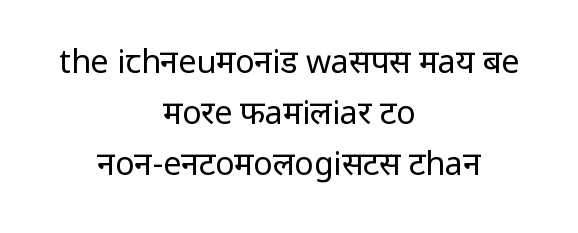
Each word holds together tightly as a unit, with standard inter-letter gaps. The string is rendered with underlining switched off. The rendering uses natural spacing where letterforms have individual widths. Reading down the column, the eye jumps a familiar distance to each next line. Posture: vertical. The font is comparable to plain body text, perhaps lighter.
